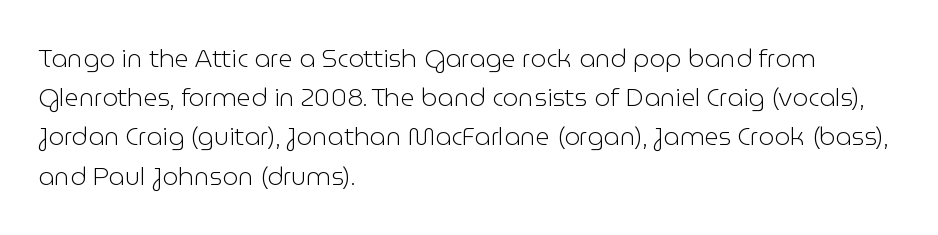
Is this a heavy cut? Hardly; it is regular or lighter. In CSS terms this would be text-align: left. Words appear dense and cohesive because spacing is normal. The gap between lines stays unmarked. Reading down the column, the eye jumps a familiar distance to each next line. This is roman type, the default non-slanted kind.
